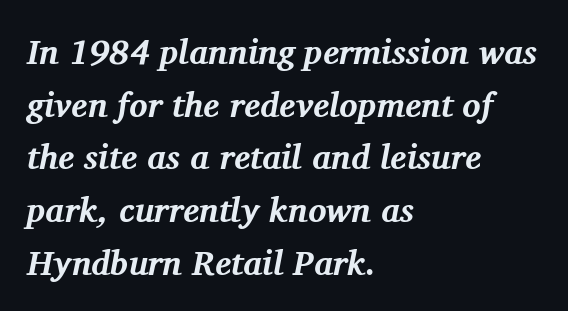
{"serif": "yes", "italic": "yes", "lean": "right", "slant_degrees": 11, "bold": "yes", "weight": "bold", "width": "normal", "stroke_contrast": "medium", "x_height": "medium", "monospaced": "no", "underline": "no", "align": "left", "line_spacing": "normal", "line_spacing_ratio": 1.55, "letter_spacing": "normal", "letter_spacing_em": 0.0, "glyph_px": 34}
